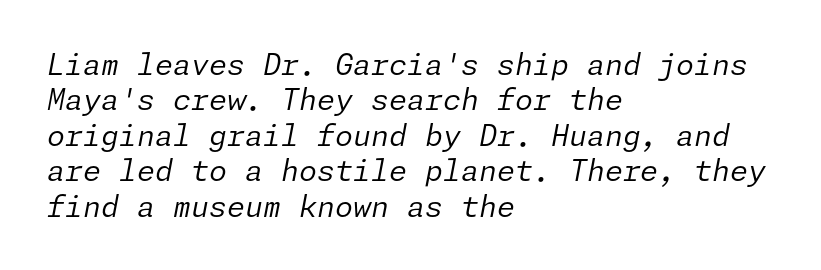
{"italic": "yes", "lean": "right", "slant_degrees": 11, "bold": "no", "weight": "regular", "width": "normal", "stroke_contrast": "low", "x_height": "medium", "underline": "no", "align": "left", "line_spacing_ratio": 1.22, "letter_spacing": "normal", "letter_spacing_em": 0.0, "glyph_px": 29}
